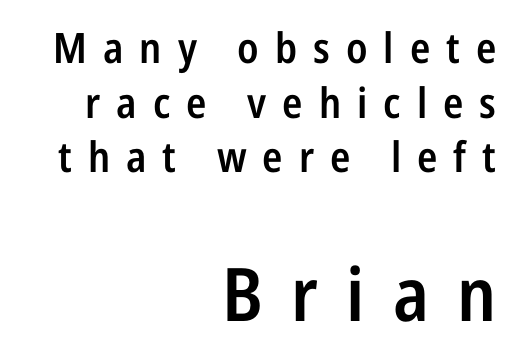
Honestly, there is no underline to notice here at all. Emphasis by weight is partial: semibold. Horizontal alignment here is rightward, an uncommon choice for prose. If you squint, the bottom block still reads clearly — it's the larger of the two. Spacing between characters has been opened up far beyond the box default. You can tell it's not italic because the verticals are truly vertical.
